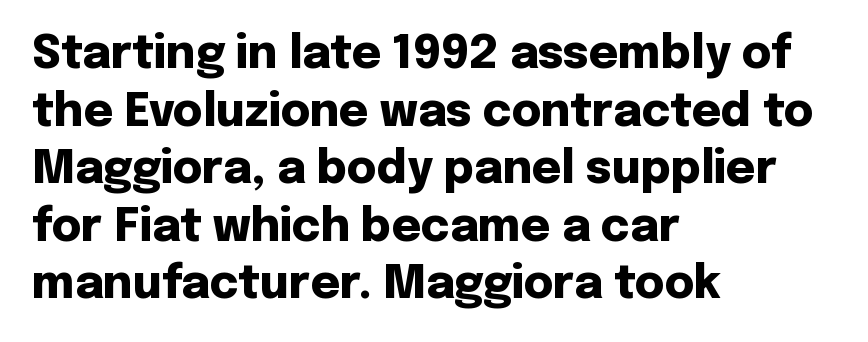
Strong, thick strokes mark this as bold type. In terms of leading, this rendering sits right in the middle. How are the letters spaced? Ordinarily, with no added tracking. Looks like regular typesetting: each glyph gets only the width it needs.
